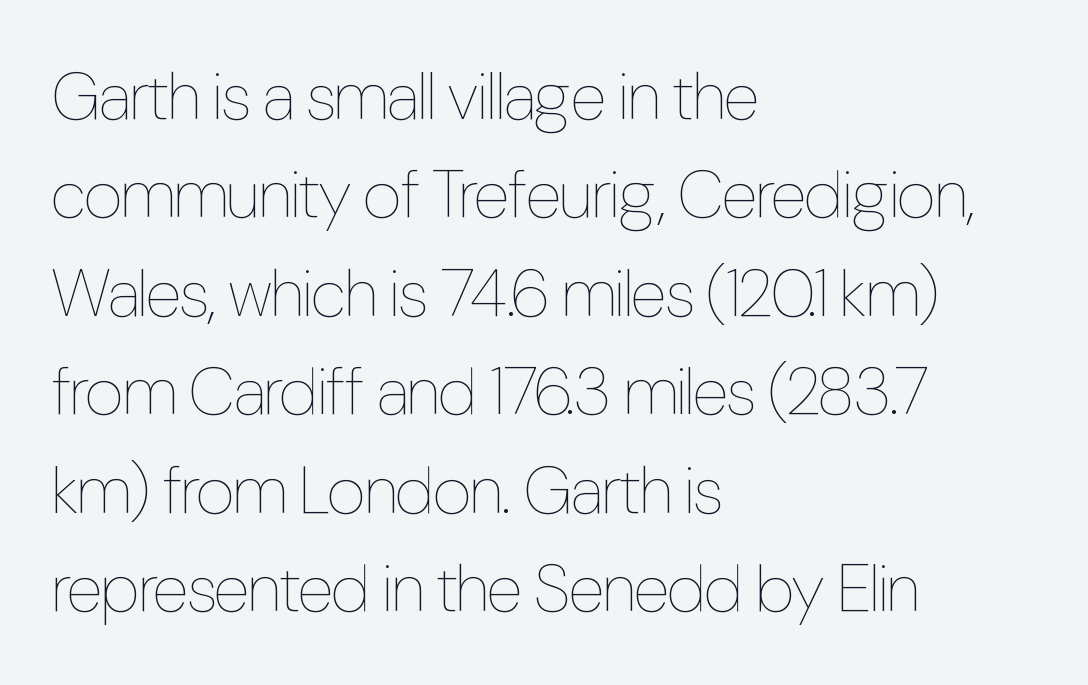
Q: Is the text bold? A: No.
Q: Is the text italic (slanted)? A: No, it is upright.
Q: Is the text underlined? A: No.
Q: How is the paragraph aligned? A: Left-aligned.
Q: Is the spacing between letters normal or unusually wide? A: Normal.
Q: Is the spacing between lines tight, normal or loose? A: Normal.
Q: Width (condensed, normal, or wide)? A: Condensed.
Q: Stroke contrast? A: Low.
Q: x-height? A: Medium.
Q: Monospaced? A: No.
